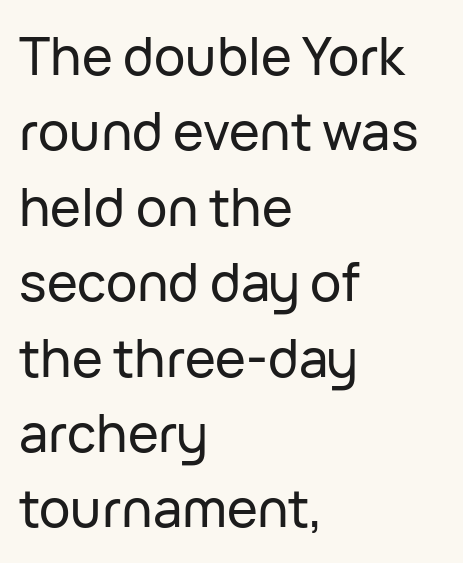
The passage shown stacks its lines at a standard gap. A typesetter would call this proportional, since set widths differ per character. A roman cut, with each character standing at attention. Only glyphs here, with clear space below each row.
